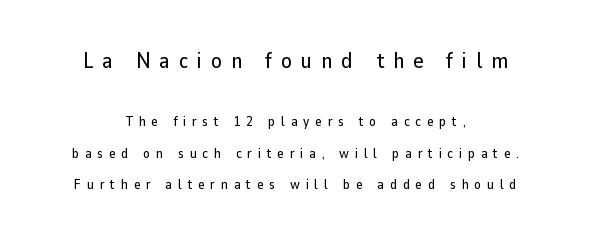
Q: Is the text italic (slanted)? A: No, it is upright.
Q: Is the text underlined? A: No.
Q: How is the paragraph aligned? A: Centered.
Q: Is the spacing between letters normal or unusually wide? A: Unusually wide.
Q: Is the spacing between lines tight, normal or loose? A: Loose.
Q: Which block of text is set in a larger size, the first (top) or the second (bottom)? A: The first (top) one.
